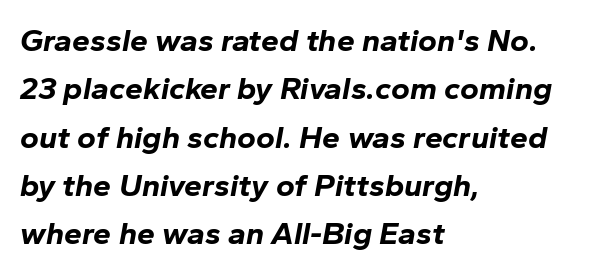
When letters slant like this, we call the style italic. Does extra space separate the letters? No, they use regular spacing. Students, this is bold: see how much ink each stroke carries. Compared with typical paragraphs, the rows here are spaced about the same.
